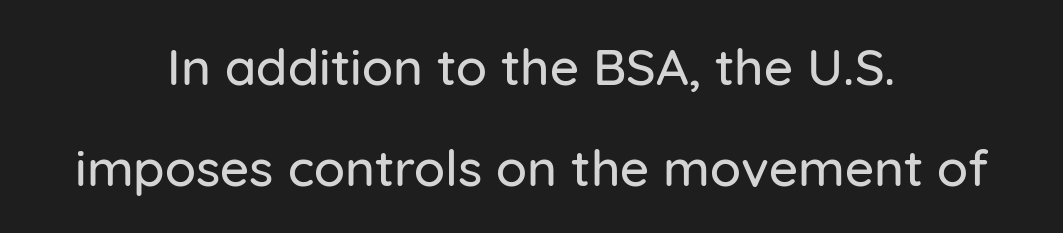
Q: Is the text italic (slanted)? A: No, it is upright.
Q: Is the typeface a serif or a sans-serif typeface? A: Sans-serif.
Q: Is the text underlined? A: No.
Q: How is the paragraph aligned? A: Centered.
Q: Is the spacing between letters normal or unusually wide? A: Normal.
Q: Is the spacing between lines tight, normal or loose? A: Loose.
Q: Width (condensed, normal, or wide)? A: Normal.
Q: Stroke contrast? A: Low.
Q: x-height? A: Medium.
Q: Monospaced? A: No.
